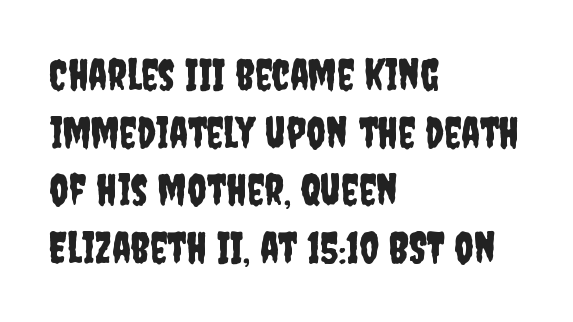
The passage is arranged the way most books set body copy — flush left. Do the letters lean? They stand straight. These lines sit exactly where default settings would place them. A typesetter would call this zero additional tracking. Proportional: the letters do not fall into vertical columns.
